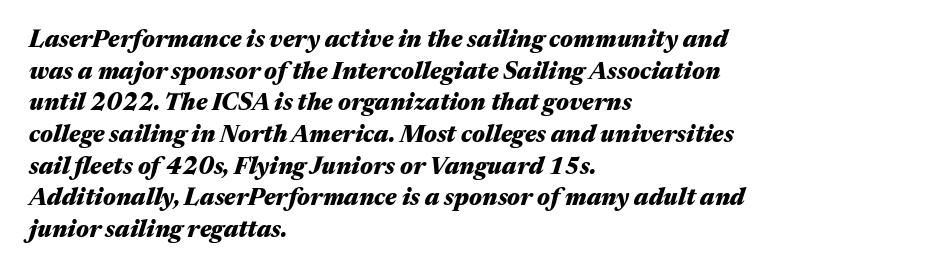
{"italic": "yes", "lean": "right", "slant_degrees": 17, "bold": "yes", "underline": "no", "align": "left", "line_spacing": "normal", "line_spacing_ratio": 1.32, "letter_spacing": "normal", "letter_spacing_em": 0.0, "glyph_px": 24}
